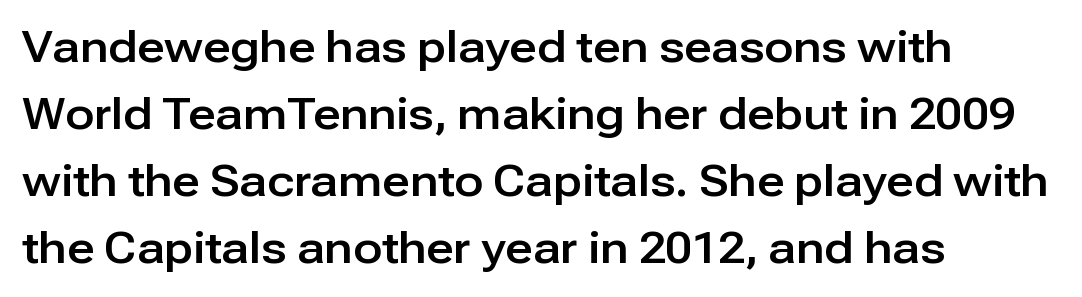
You can tell from the bare stems that sans-serif type was used. A normal amount of white space separates one row of letters from the next. Note the varied advance widths — an 'i' is clearly narrower than an 'm'. Spacing between characters is what you'd get straight out of the box.
